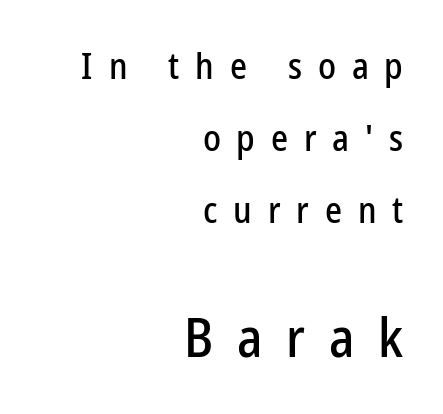
{"serif": "no", "italic": "no", "width": "condensed", "stroke_contrast": "low", "x_height": "medium", "monospaced": "no", "underline": "no", "align": "right", "line_spacing": "loose", "line_spacing_ratio": 2.0, "letter_spacing": "wide", "letter_spacing_em": 0.44, "larger_block": "second", "size_ratio": 1.5, "glyph_px": 54}
